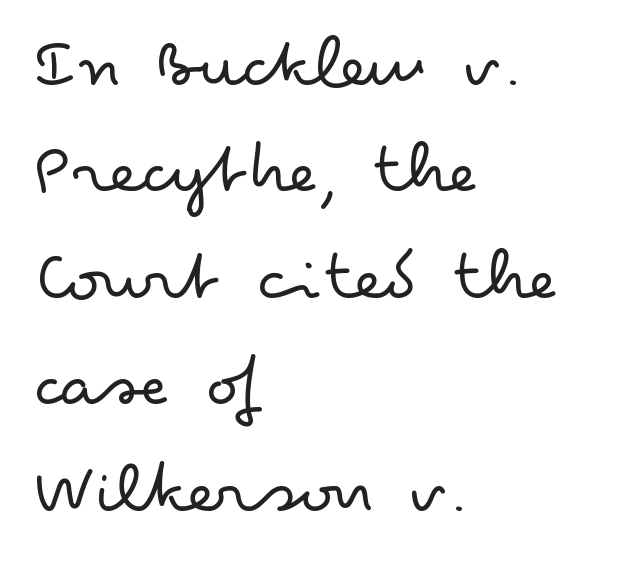
{"serif": "no", "italic": "no", "bold": "no", "weight": "light", "width": "wide", "stroke_contrast": "low", "x_height": "small", "monospaced": "no", "underline": "no", "align": "left", "line_spacing": "normal", "line_spacing_ratio": 1.4, "letter_spacing": "normal", "letter_spacing_em": 0.0, "glyph_px": 76}
